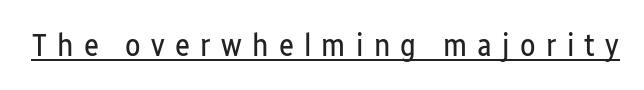
Q: Is the text bold? A: No.
Q: Is the text italic (slanted)? A: No, it is upright.
Q: Is the typeface a serif or a sans-serif typeface? A: Sans-serif.
Q: Is the text underlined? A: Yes.
Q: Is the spacing between letters normal or unusually wide? A: Unusually wide.
Q: Width (condensed, normal, or wide)? A: Condensed.
Q: Stroke contrast? A: Low.
Q: x-height? A: Medium.
Q: Monospaced? A: No.
